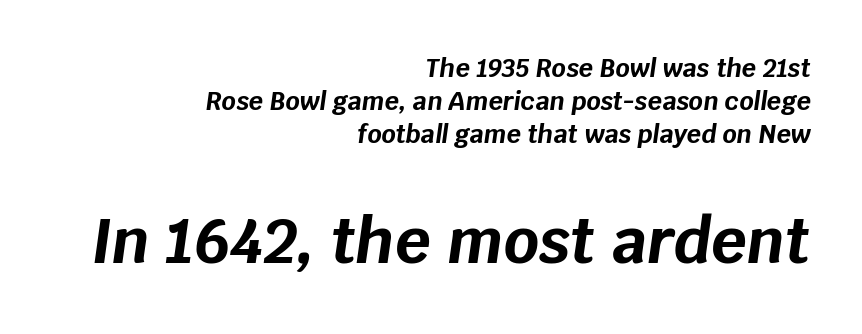
Glance below the letters and you will spot only blank space. Observe the ordinary spacing: letters are neighbours, not strangers. The block of text has a typical density, with ordinary space between rows. A typesetter would call this proportional, since set widths differ per character. The designer gave the closing block more size than the opening block. The letters are slanted; this is an italic face.
